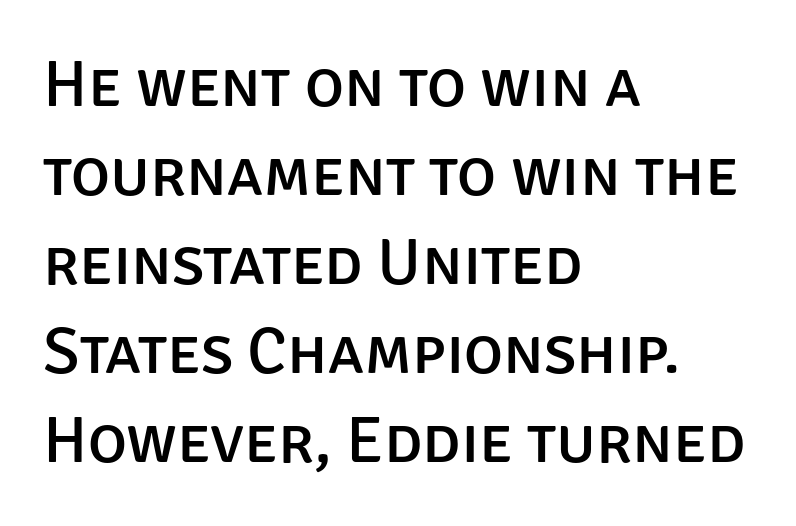
This rendering leaves character spacing at its baseline value. This rendering features lettering with no underline. Leading: standard. Teacher's note: observe the even left margin — that is flush-left alignment. The axis of the letterforms is exactly vertical.
